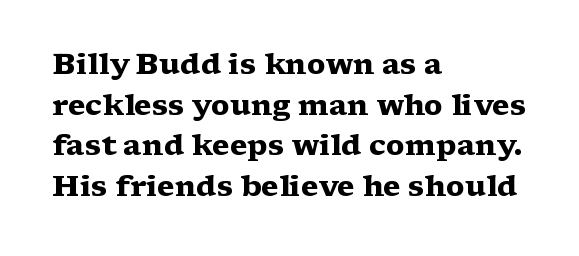
The image shows 29 px heavy, wide serif type, upright; set left-aligned, normal line spacing (1.4x), normal letter spacing, not underlined; medium stroke contrast and a medium x-height.
